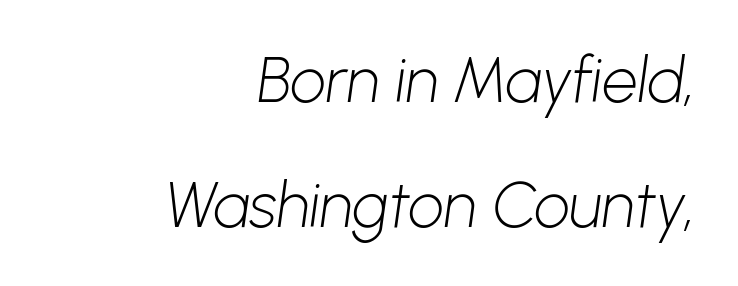
Q: Is the text bold? A: No.
Q: Is the typeface a serif or a sans-serif typeface? A: Sans-serif.
Q: Is the text underlined? A: No.
Q: How is the paragraph aligned? A: Right-aligned.
Q: Is the spacing between letters normal or unusually wide? A: Normal.
Q: Is the spacing between lines tight, normal or loose? A: Loose.
Q: Width (condensed, normal, or wide)? A: Normal.
Q: Stroke contrast? A: Low.
Q: x-height? A: Medium.
Q: Monospaced? A: No.
